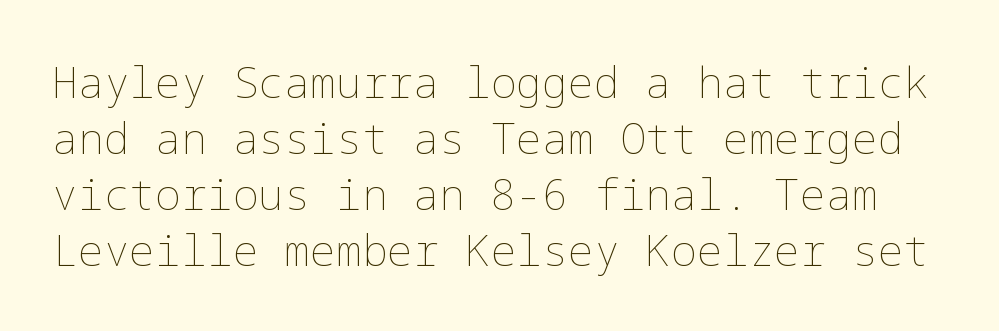
{"italic": "no", "bold": "no", "weight": "thin", "width": "normal", "stroke_contrast": "low", "x_height": "medium", "underline": "no", "line_spacing": "normal", "line_spacing_ratio": 1.3, "letter_spacing": "normal", "letter_spacing_em": 0.0, "glyph_px": 43}
